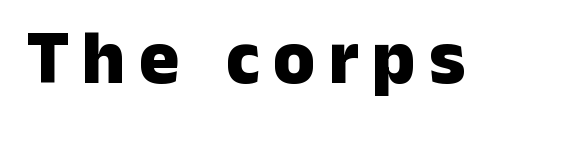
The image shows 76 px heavy sans-serif type, upright; set not underlined; low stroke contrast and a medium x-height.
